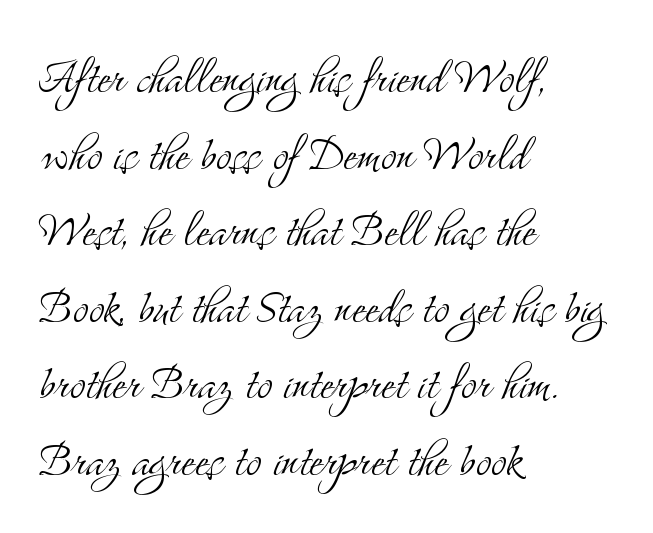
The image shows 58 px light, condensed serif type; set left-aligned, normal line spacing (1.32x), normal letter spacing, not underlined; medium stroke contrast and a small x-height.
